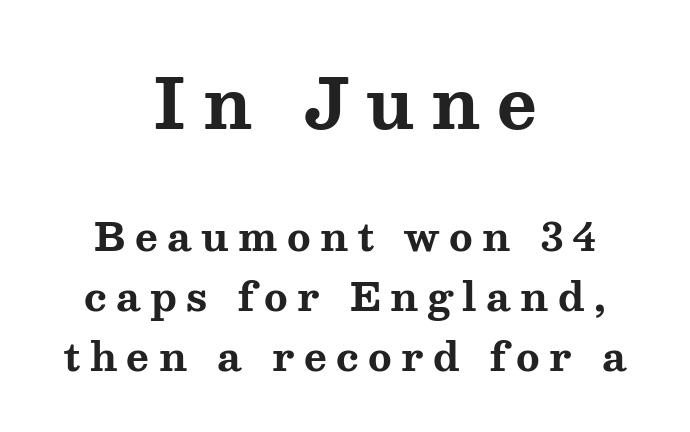
The image shows 68 px bold, wide serif type, upright; set centered, normal line spacing (1.53x), unusually wide letter spacing (+0.24 em), not underlined; the first (top) block is 1.74x larger; medium stroke contrast and a medium x-height.
